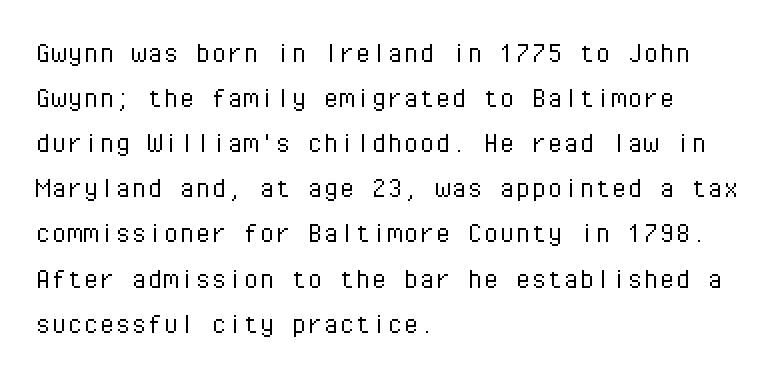
Does the copy run flush right? No — it runs flush left. Descender tails drop into unmarked territory. A typesetter would label this face a sans. Looks like terminal output: every glyph gets an equal slot. Do the letters lean? They stand straight. The letters look calm and open, with moderate or lighter stems.
